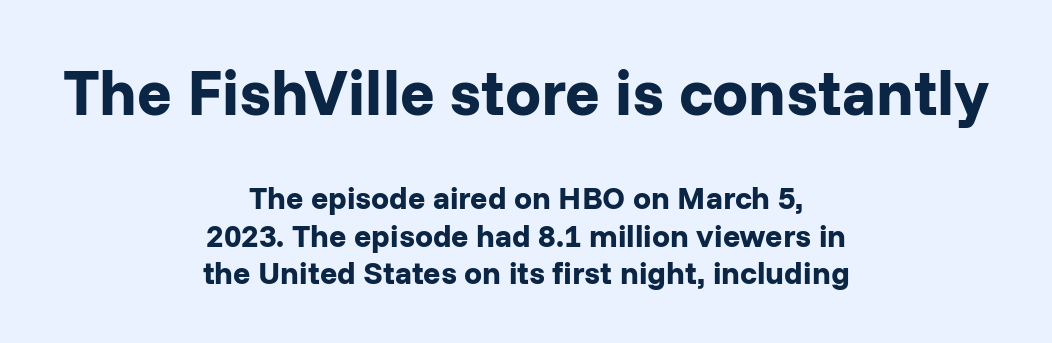
The image shows 64 px bold sans-serif type, upright; set centered, line spacing 1.17x, normal letter spacing, not underlined; the first (top) block is 2.0x larger; low stroke contrast and a medium x-height.
